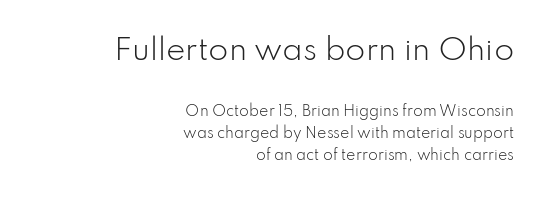
Q: Is the text bold? A: No.
Q: Is the text italic (slanted)? A: No, it is upright.
Q: Is the typeface a serif or a sans-serif typeface? A: Sans-serif.
Q: Is the text underlined? A: No.
Q: How is the paragraph aligned? A: Right-aligned.
Q: Is the spacing between letters normal or unusually wide? A: Normal.
Q: Is the spacing between lines tight, normal or loose? A: Normal.
Q: Which block of text is set in a larger size, the first (top) or the second (bottom)? A: The first (top) one.
Q: Width (condensed, normal, or wide)? A: Normal.
Q: Stroke contrast? A: Low.
Q: x-height? A: Small.
Q: Monospaced? A: No.
